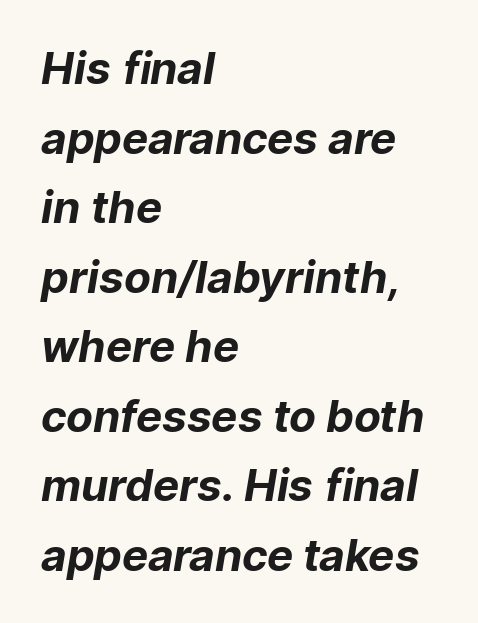
Q: Is the text bold? A: Yes.
Q: Is the typeface a serif or a sans-serif typeface? A: Sans-serif.
Q: Is the text underlined? A: No.
Q: How is the paragraph aligned? A: Left-aligned.
Q: Is the spacing between letters normal or unusually wide? A: Normal.
Q: Is the spacing between lines tight, normal or loose? A: Normal.
Q: Width (condensed, normal, or wide)? A: Normal.
Q: Stroke contrast? A: Low.
Q: x-height? A: Medium.
Q: Monospaced? A: No.
